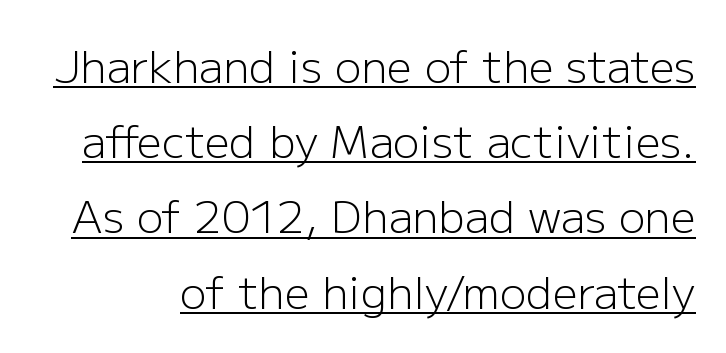
A roman cut, with each character standing at attention. Each letter keeps its own natural width here, so spacing adapts to shape. Font category for this specimen: sans-serif. A typesetter would call this zero additional tracking.
